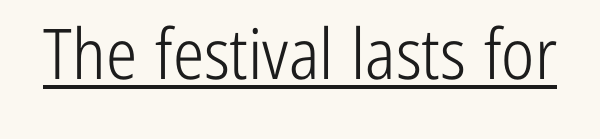
The image shows 70 px light, condensed sans-serif type, upright; set normal letter spacing, underlined; low stroke contrast and a medium x-height.
